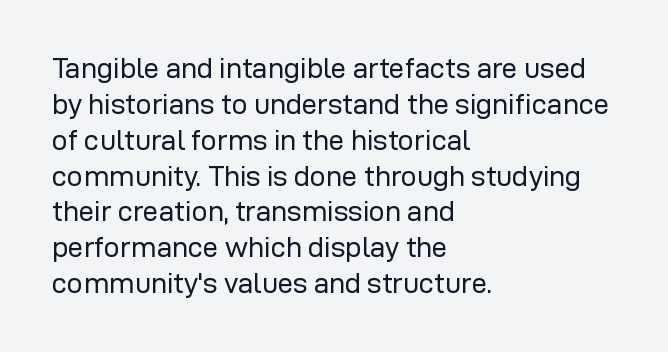
Looks like regular typesetting: each glyph gets only the width it needs. Compared with a typical body face, this is equally light or lighter still. Regarding leading, the lines here are spaced in the standard way. Short and long lines alike share a common starting point at left. Regarding serifs, this sample does without them.
